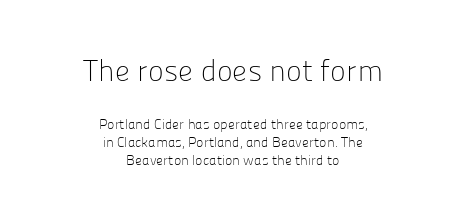
Q: Is the text bold? A: No.
Q: Is the text italic (slanted)? A: No, it is upright.
Q: Is the typeface a serif or a sans-serif typeface? A: Sans-serif.
Q: Is the text underlined? A: No.
Q: How is the paragraph aligned? A: Centered.
Q: Is the spacing between letters normal or unusually wide? A: Normal.
Q: Is the spacing between lines tight, normal or loose? A: Normal.
Q: Which block of text is set in a larger size, the first (top) or the second (bottom)? A: The first (top) one.
Q: Width (condensed, normal, or wide)? A: Normal.
Q: Stroke contrast? A: Low.
Q: x-height? A: Medium.
Q: Monospaced? A: No.
